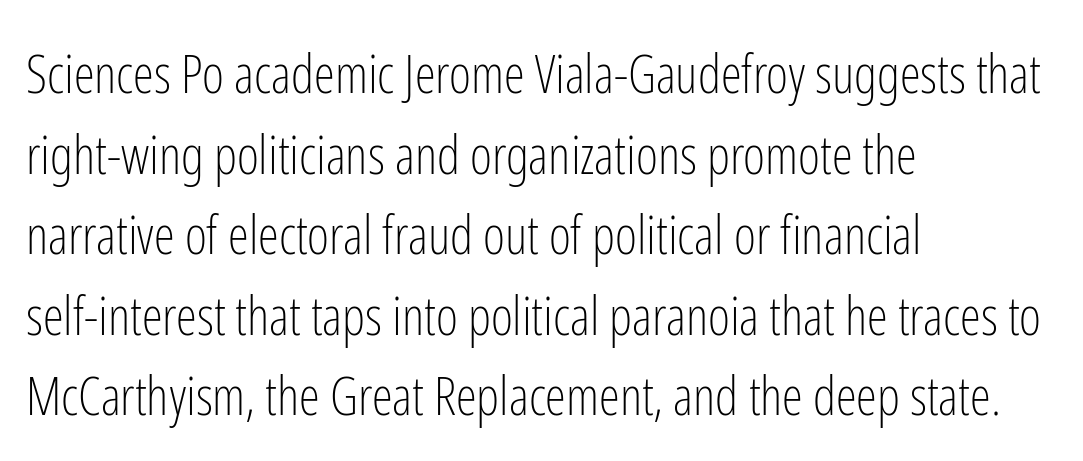
{"serif": "no", "italic": "no", "bold": "no", "weight": "light", "width": "condensed", "stroke_contrast": "low", "x_height": "medium", "monospaced": "no", "underline": "no", "align": "left", "line_spacing": "normal", "line_spacing_ratio": 1.52, "letter_spacing": "normal", "letter_spacing_em": 0.0, "glyph_px": 53}
